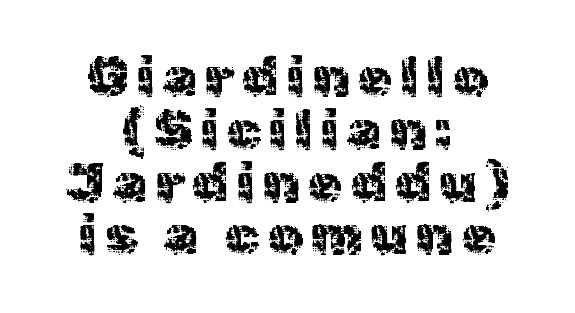
Q: Is the text italic (slanted)? A: No, it is upright.
Q: Is the typeface a serif or a sans-serif typeface? A: Sans-serif.
Q: Is the text underlined? A: No.
Q: How is the paragraph aligned? A: Centered.
Q: Is the spacing between lines tight, normal or loose? A: Tight.
Q: Width (condensed, normal, or wide)? A: Normal.
Q: x-height? A: Medium.
Q: Monospaced? A: No.
